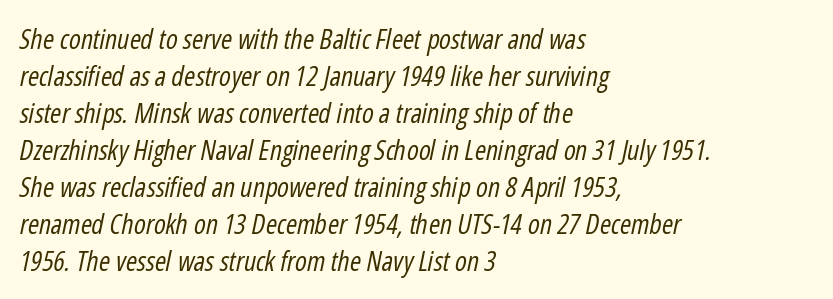
{"italic": "yes", "lean": "right", "slant_degrees": 12, "bold": "no", "underline": "no", "align": "left", "line_spacing": "normal", "line_spacing_ratio": 1.37, "letter_spacing": "normal", "letter_spacing_em": 0.0, "glyph_px": 27}
